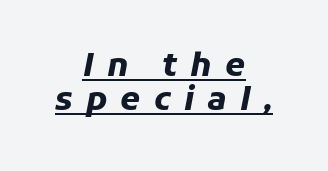
Q: Is the text bold? A: Yes.
Q: Is the text italic (slanted)? A: Yes, it leans right by about 11 degrees.
Q: Is the text underlined? A: Yes.
Q: How is the paragraph aligned? A: Centered.
Q: Is the spacing between letters normal or unusually wide? A: Unusually wide.
Q: Is the spacing between lines tight, normal or loose? A: Tight.
Q: Width (condensed, normal, or wide)? A: Normal.
Q: Stroke contrast? A: Low.
Q: x-height? A: Medium.
Q: Monospaced? A: No.
